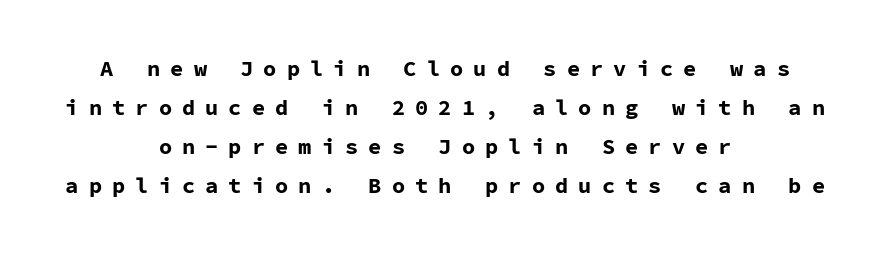
{"italic": "no", "bold": "yes", "underline": "no", "align": "center", "line_spacing_ratio": 1.77, "letter_spacing": "wide", "letter_spacing_em": 0.46, "glyph_px": 22}
